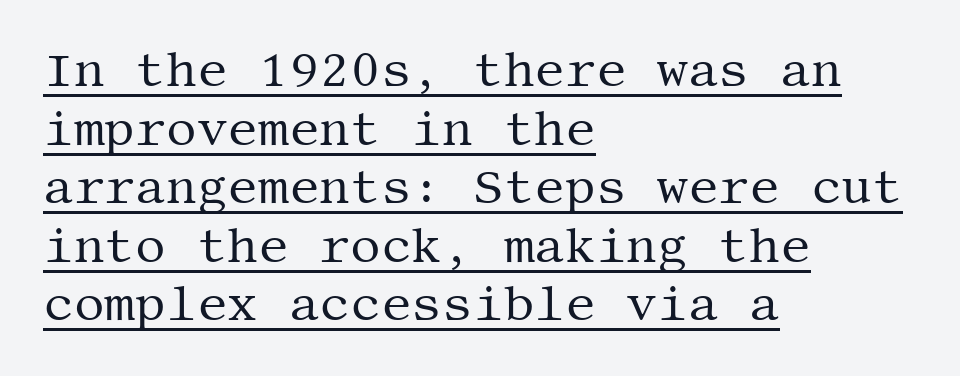
{"serif": "yes", "italic": "no", "bold": "no", "weight": "regular", "width": "normal", "stroke_contrast": "medium", "x_height": "large", "underline": "yes", "align": "left", "line_spacing_ratio": 1.22, "letter_spacing": "normal", "letter_spacing_em": 0.0, "glyph_px": 48}
